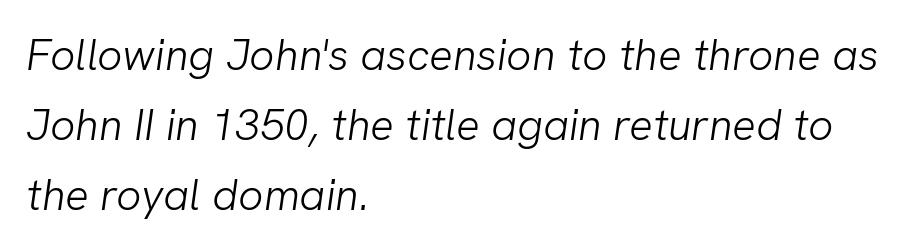
{"serif": "no", "bold": "no", "weight": "light", "width": "normal", "stroke_contrast": "low", "x_height": "medium", "monospaced": "no", "underline": "no", "align": "left", "line_spacing": "normal", "line_spacing_ratio": 1.59, "letter_spacing": "normal", "letter_spacing_em": 0.0, "glyph_px": 44}
